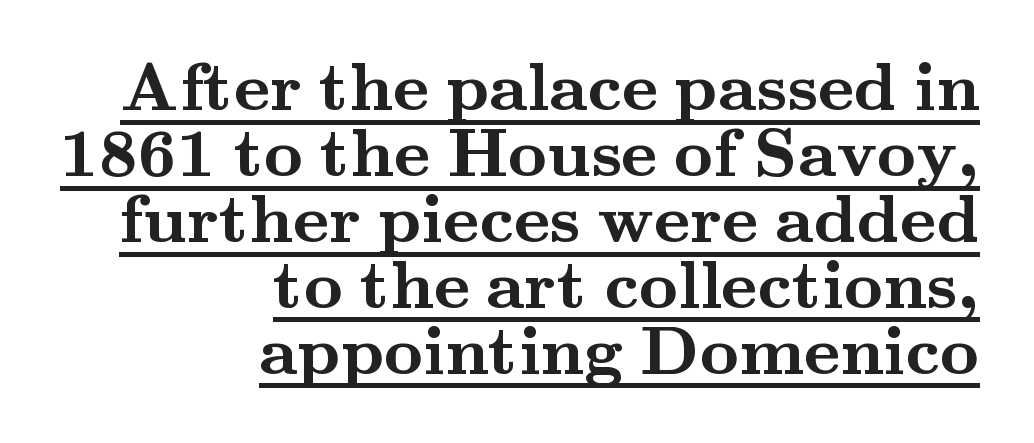
The image shows 68 px semibold, wide serif type, upright; set right-aligned, tight line spacing (0.97x), normal letter spacing, underlined; medium stroke contrast and a small x-height.
